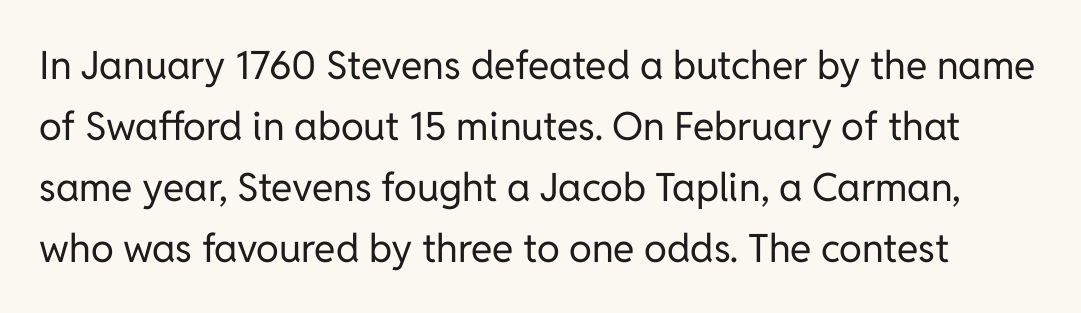
{"serif": "no", "italic": "no", "bold": "no", "weight": "regular", "width": "normal", "stroke_contrast": "low", "x_height": "medium", "monospaced": "no", "underline": "no", "line_spacing": "normal", "line_spacing_ratio": 1.56, "letter_spacing": "normal", "letter_spacing_em": 0.0, "glyph_px": 39}
